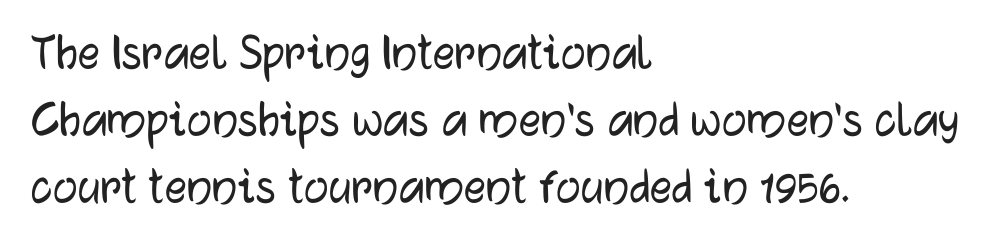
{"serif": "no", "italic": "no", "width": "normal", "stroke_contrast": "low", "x_height": "medium", "monospaced": "no", "underline": "no", "align": "left", "line_spacing_ratio": 1.22, "letter_spacing": "normal", "letter_spacing_em": 0.0, "glyph_px": 55}
